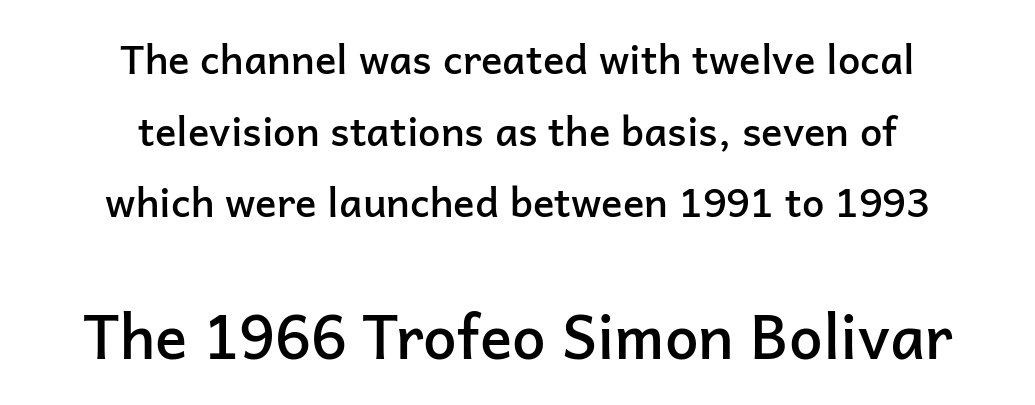
Q: Is the text bold? A: Semi-bold.
Q: Is the text italic (slanted)? A: No, it is upright.
Q: Is the typeface a serif or a sans-serif typeface? A: Sans-serif.
Q: Is the text underlined? A: No.
Q: How is the paragraph aligned? A: Centered.
Q: Is the spacing between letters normal or unusually wide? A: Normal.
Q: Which block of text is set in a larger size, the first (top) or the second (bottom)? A: The second (bottom) one.
Q: Width (condensed, normal, or wide)? A: Normal.
Q: Stroke contrast? A: Low.
Q: x-height? A: Medium.
Q: Monospaced? A: No.
